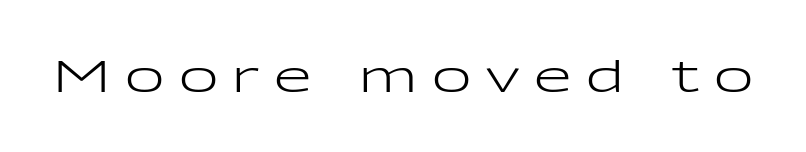
{"serif": "no", "italic": "no", "bold": "no", "weight": "regular", "width": "wide", "stroke_contrast": "low", "x_height": "medium", "monospaced": "no", "underline": "no", "letter_spacing": "wide", "letter_spacing_em": 0.34, "glyph_px": 43}
